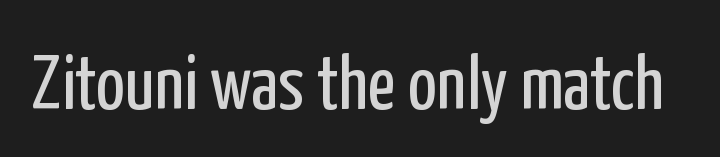
Unlike a traditional serif, this face leaves its strokes unadorned. Varying glyph widths throughout — classic text-font behaviour. Inter-character spacing is left at the font's built-in metrics. The weight would be labelled regular, book, light, or lighter still.
